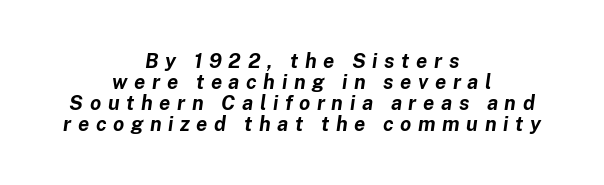
The image shows 20 px bold type, italic (leaning right); set centered, tight line spacing (1.05x), unusually wide letter spacing (+0.33 em), not underlined.
